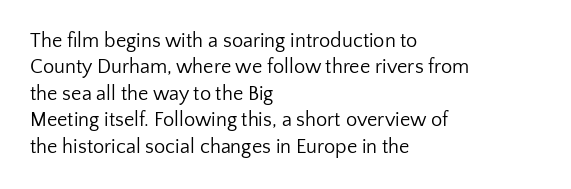
The image shows 20 px text type, upright; set left-aligned, normal line spacing (1.32x), normal letter spacing, not underlined.
